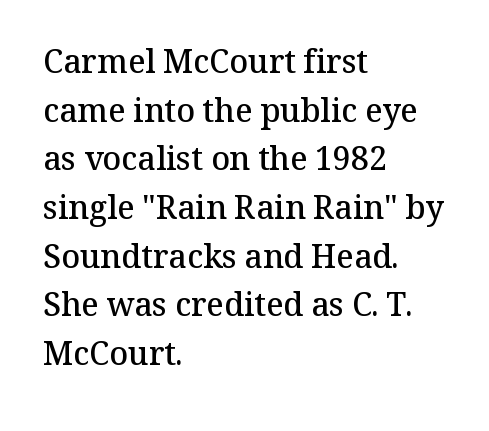
Q: Is the text bold? A: Semi-bold.
Q: Is the text italic (slanted)? A: No, it is upright.
Q: Is the typeface a serif or a sans-serif typeface? A: Serif.
Q: Is the text underlined? A: No.
Q: How is the paragraph aligned? A: Left-aligned.
Q: Is the spacing between letters normal or unusually wide? A: Normal.
Q: Is the spacing between lines tight, normal or loose? A: Normal.
Q: Width (condensed, normal, or wide)? A: Normal.
Q: Stroke contrast? A: Medium.
Q: x-height? A: Medium.
Q: Monospaced? A: No.
